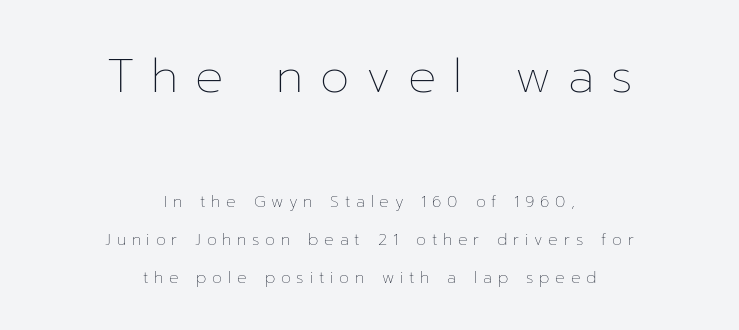
Honestly, there is no underline to notice here at all. Of the two passages, the one on top uses the larger point size. Compared with typical paragraphs, the rows here are farther apart. Each letter keeps its own natural width here, so spacing adapts to shape. This sample uses expanded letter spacing, leaving extra air between glyphs. The compositor balanced each line on the midline.
